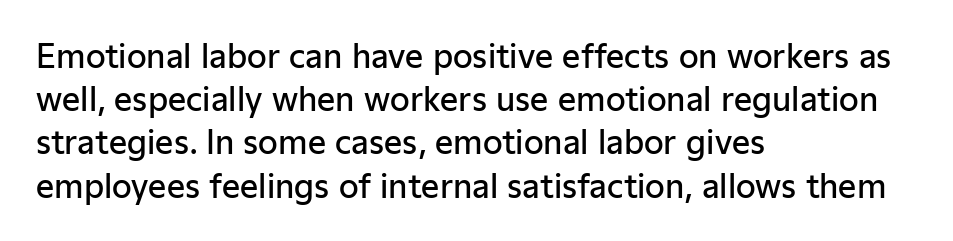
{"serif": "no", "italic": "no", "bold": "semi", "weight": "semibold", "width": "normal", "stroke_contrast": "low", "x_height": "medium", "monospaced": "no", "underline": "no", "align": "left", "line_spacing": "normal", "line_spacing_ratio": 1.35, "letter_spacing": "normal", "letter_spacing_em": 0.0, "glyph_px": 32}
